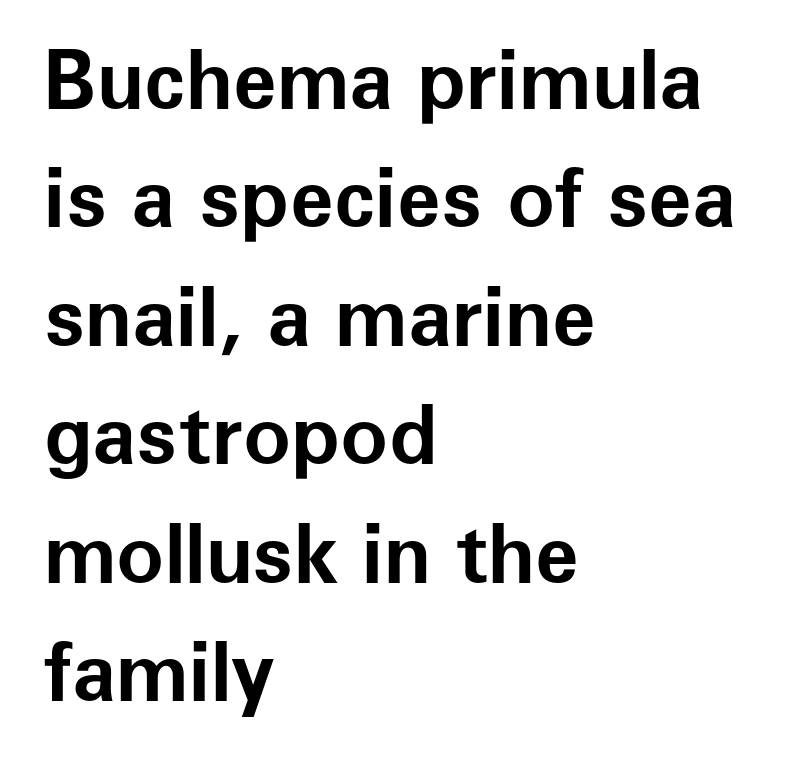
{"serif": "no", "italic": "no", "bold": "yes", "weight": "bold", "width": "normal", "stroke_contrast": "low", "x_height": "medium", "monospaced": "no", "underline": "no", "align": "left", "line_spacing": "normal", "line_spacing_ratio": 1.48, "letter_spacing": "normal", "letter_spacing_em": 0.0, "glyph_px": 80}
